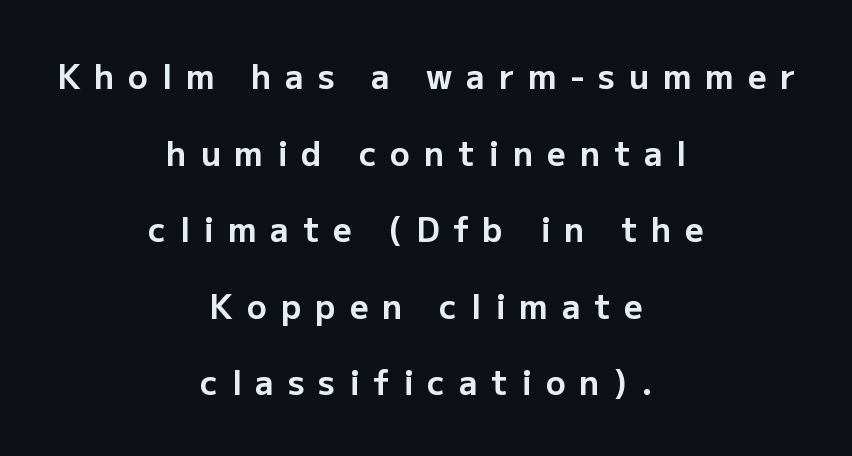
{"serif": "no", "italic": "no", "bold": "yes", "weight": "bold", "width": "normal", "stroke_contrast": "low", "x_height": "medium", "monospaced": "no", "underline": "no", "align": "center", "line_spacing": "loose", "line_spacing_ratio": 2.32, "letter_spacing": "wide", "letter_spacing_em": 0.42, "glyph_px": 33}
